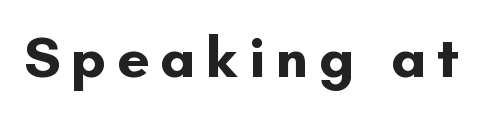
{"serif": "no", "italic": "no", "bold": "yes", "weight": "bold", "width": "normal", "stroke_contrast": "low", "x_height": "small", "monospaced": "no", "underline": "no", "glyph_px": 57}
